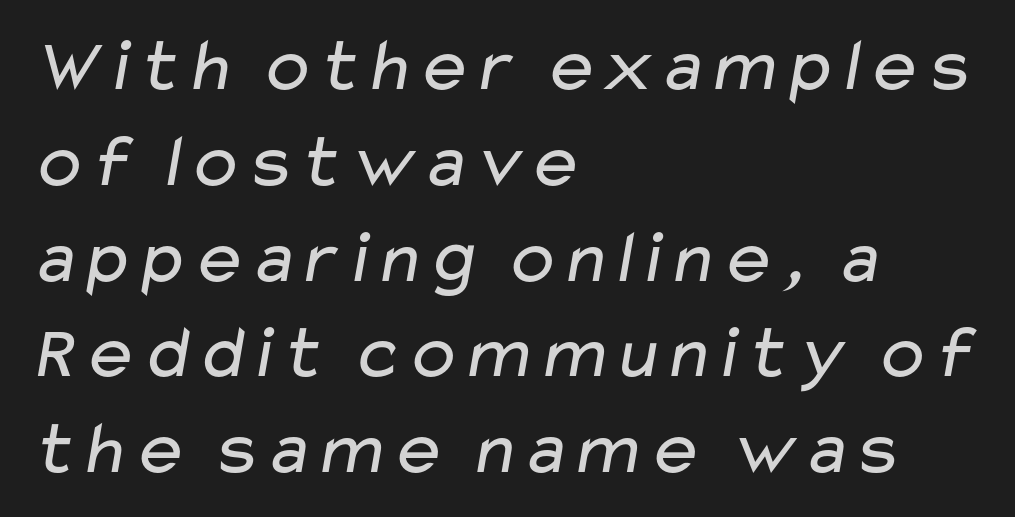
The image shows 76 px regular-weight, wide sans-serif type; set left-aligned, normal line spacing (1.26x), normal letter spacing, not underlined; low stroke contrast and a medium x-height.
